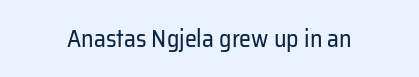
Q: Is the text bold? A: No.
Q: Is the text italic (slanted)? A: No, it is upright.
Q: Is the text underlined? A: No.
Q: How is the paragraph aligned? A: Centered.
Q: Is the spacing between letters normal or unusually wide? A: Normal.
